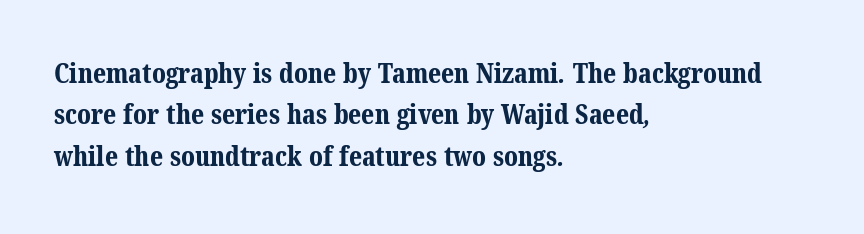
{"bold": "yes", "underline": "no", "align": "left", "line_spacing": "normal", "line_spacing_ratio": 1.53, "letter_spacing": "normal", "letter_spacing_em": 0.0, "glyph_px": 27}
